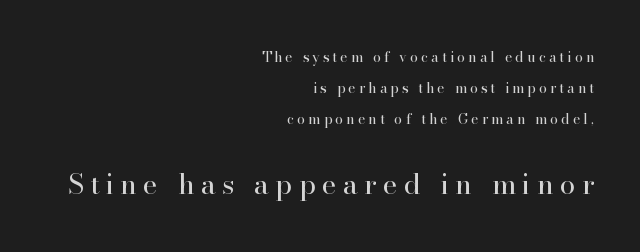
{"serif": "yes", "italic": "no", "bold": "no", "weight": "regular", "width": "normal", "stroke_contrast": "high", "x_height": "small", "monospaced": "no", "underline": "no", "align": "right", "line_spacing": "loose", "line_spacing_ratio": 2.22, "letter_spacing": "wide", "letter_spacing_em": 0.23, "larger_block": "second", "size_ratio": 2.0, "glyph_px": 28}
